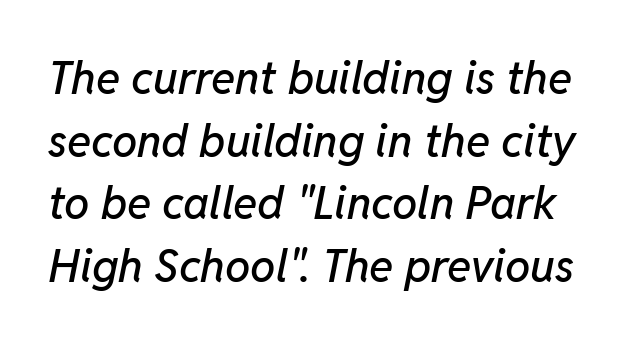
These lines are rendered in a variable-pitch font. There is no visible air inserted between adjacent glyphs. It's the slanting kind of type. The designer left line spacing at the default.
